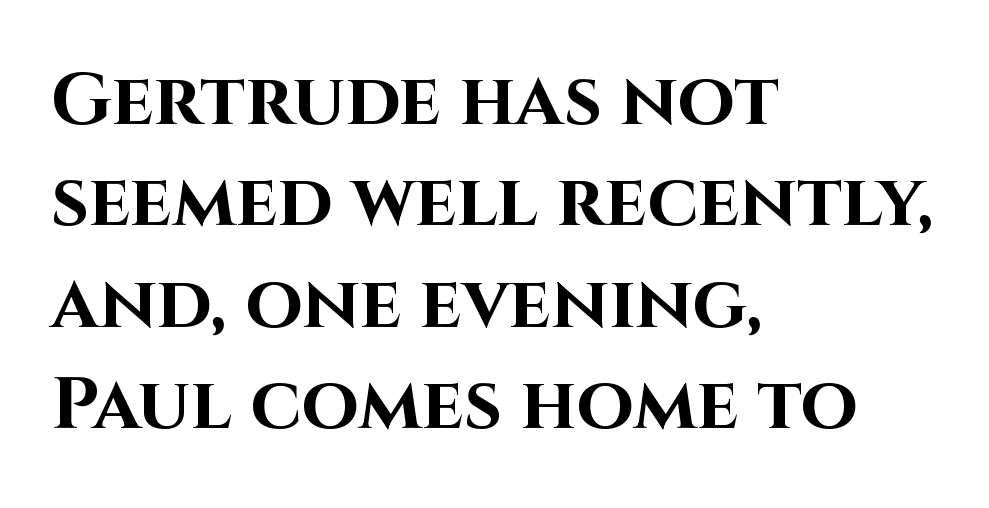
{"serif": "no", "italic": "no", "bold": "yes", "weight": "bold", "width": "normal", "stroke_contrast": "high", "x_height": "large", "monospaced": "no", "underline": "no", "align": "left", "line_spacing": "normal", "line_spacing_ratio": 1.37, "letter_spacing": "normal", "letter_spacing_em": 0.0, "glyph_px": 74}
